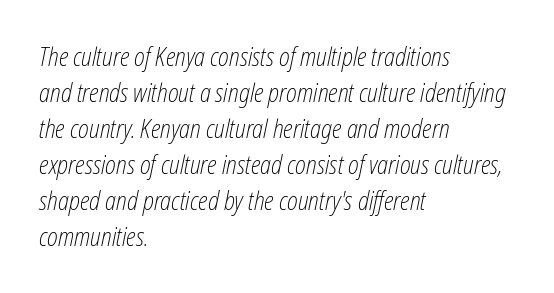
{"italic": "yes", "lean": "right", "slant_degrees": 12, "bold": "no", "underline": "no", "align": "left", "line_spacing": "normal", "line_spacing_ratio": 1.44, "letter_spacing": "normal", "letter_spacing_em": 0.0, "glyph_px": 25}
